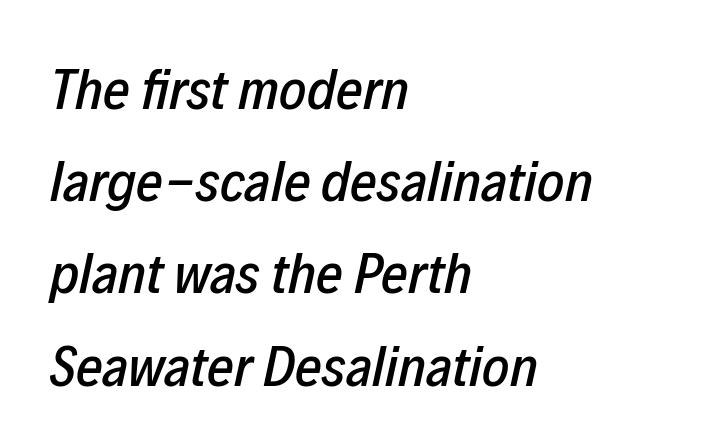
{"italic": "yes", "lean": "right", "slant_degrees": 12, "width": "condensed", "stroke_contrast": "low", "x_height": "medium", "monospaced": "no", "underline": "no", "align": "left", "line_spacing": "normal", "line_spacing_ratio": 1.59, "letter_spacing": "normal", "letter_spacing_em": 0.0, "glyph_px": 58}
